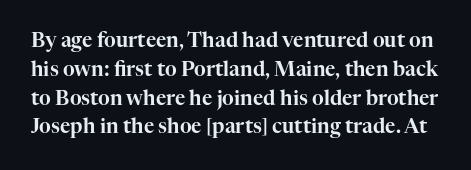
The image shows 20 px text type, upright; set normal line spacing (1.44x), normal letter spacing, not underlined.
